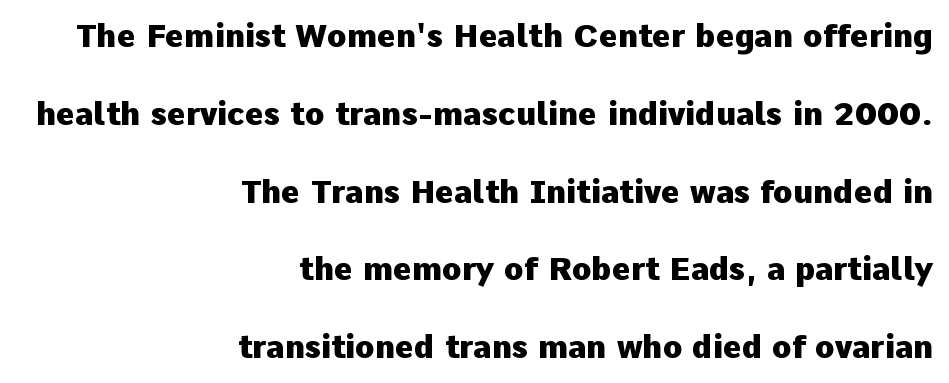
Q: Is the text bold? A: Yes.
Q: Is the text italic (slanted)? A: No, it is upright.
Q: Is the typeface a serif or a sans-serif typeface? A: Sans-serif.
Q: Is the text underlined? A: No.
Q: How is the paragraph aligned? A: Right-aligned.
Q: Is the spacing between letters normal or unusually wide? A: Normal.
Q: Is the spacing between lines tight, normal or loose? A: Loose.
Q: Width (condensed, normal, or wide)? A: Normal.
Q: Stroke contrast? A: Low.
Q: x-height? A: Medium.
Q: Monospaced? A: No.
